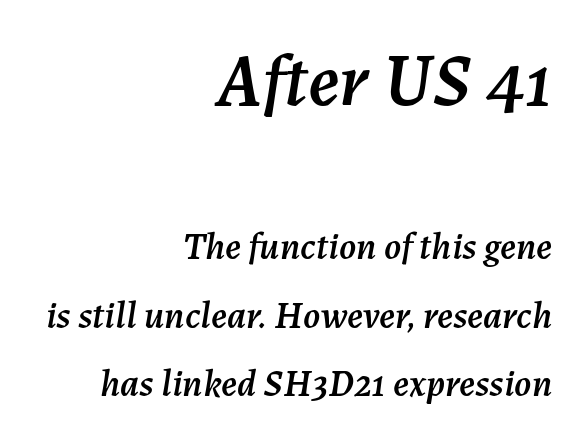
The foot of each line stays bare and open. The composition opens big and finishes small. This sample has the flowing, uneven cadence of proportional lettering. Style check: oblique.
